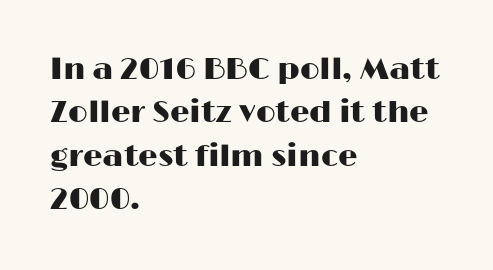
{"serif": "no", "italic": "no", "width": "wide", "stroke_contrast": "high", "x_height": "medium", "monospaced": "no", "underline": "no", "align": "left", "line_spacing": "normal", "line_spacing_ratio": 1.4, "letter_spacing": "normal", "letter_spacing_em": 0.0, "glyph_px": 31}
